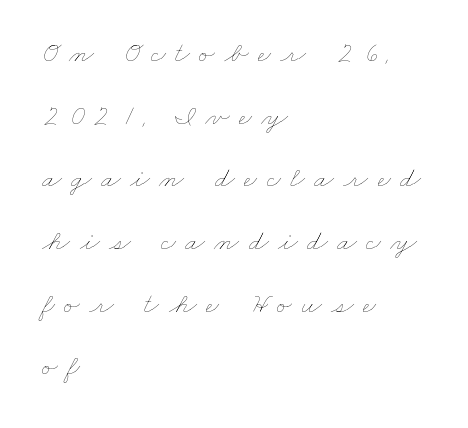
Q: Is the text bold? A: No.
Q: Is the text underlined? A: No.
Q: How is the paragraph aligned? A: Left-aligned.
Q: Is the spacing between letters normal or unusually wide? A: Unusually wide.
Q: Is the spacing between lines tight, normal or loose? A: Loose.
Q: Width (condensed, normal, or wide)? A: Wide.
Q: Stroke contrast? A: Low.
Q: x-height? A: Small.
Q: Monospaced? A: No.
